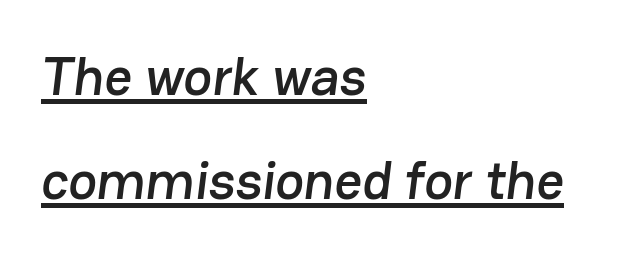
The image shows 54 px sans-serif type; set left-aligned, loose line spacing (1.93x), normal letter spacing, underlined; low stroke contrast and a medium x-height.
